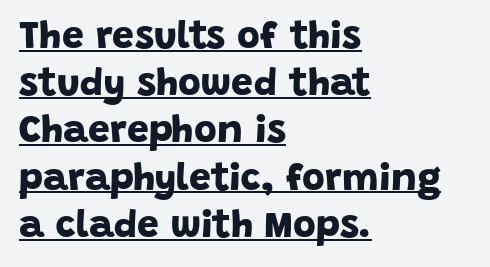
{"serif": "no", "bold": "yes", "weight": "bold", "width": "normal", "stroke_contrast": "low", "x_height": "large", "monospaced": "no", "underline": "yes", "align": "left", "line_spacing_ratio": 1.21, "letter_spacing": "normal", "letter_spacing_em": 0.0, "glyph_px": 39}
